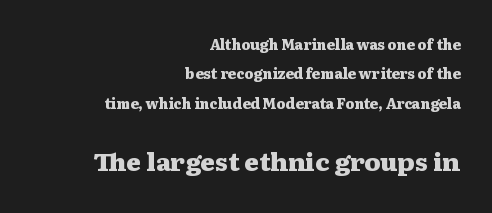
Q: Is the text bold? A: Yes.
Q: Is the text italic (slanted)? A: No, it is upright.
Q: Is the text underlined? A: No.
Q: How is the paragraph aligned? A: Right-aligned.
Q: Is the spacing between letters normal or unusually wide? A: Normal.
Q: Is the spacing between lines tight, normal or loose? A: Loose.
Q: Which block of text is set in a larger size, the first (top) or the second (bottom)? A: The second (bottom) one.
